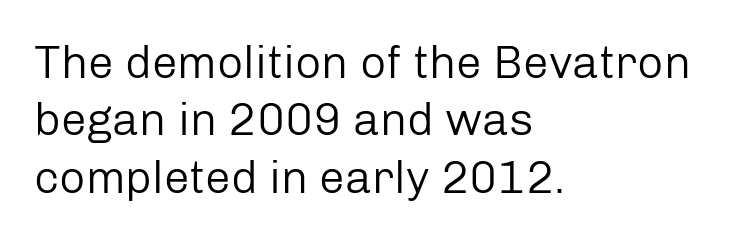
{"serif": "no", "italic": "no", "bold": "no", "weight": "regular", "width": "normal", "stroke_contrast": "low", "x_height": "medium", "monospaced": "no", "underline": "no", "align": "left", "line_spacing": "normal", "line_spacing_ratio": 1.25, "letter_spacing": "normal", "letter_spacing_em": 0.0, "glyph_px": 46}
